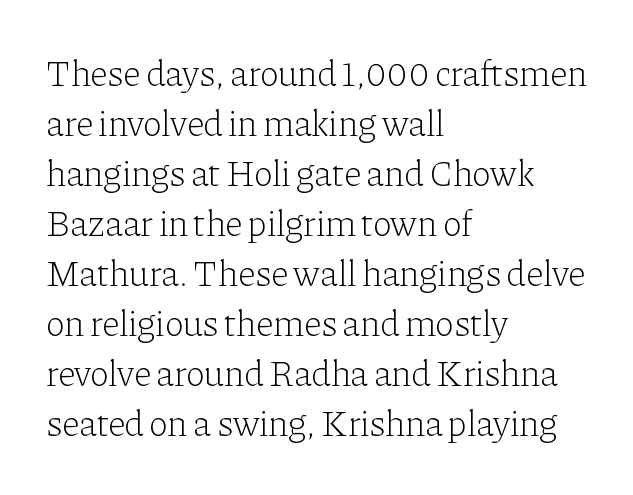
Q: Is the text bold? A: No.
Q: Is the text italic (slanted)? A: No, it is upright.
Q: Is the typeface a serif or a sans-serif typeface? A: Serif.
Q: Is the text underlined? A: No.
Q: How is the paragraph aligned? A: Left-aligned.
Q: Is the spacing between letters normal or unusually wide? A: Normal.
Q: Is the spacing between lines tight, normal or loose? A: Normal.
Q: Width (condensed, normal, or wide)? A: Normal.
Q: Stroke contrast? A: Low.
Q: x-height? A: Medium.
Q: Monospaced? A: No.
